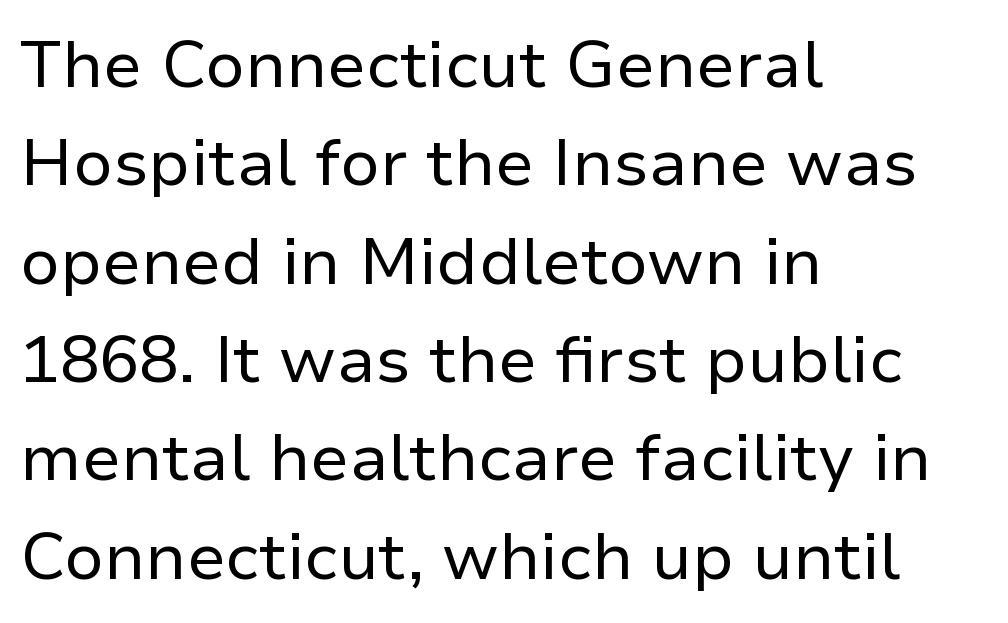
The image shows 66 px regular-weight sans-serif type, upright; set left-aligned, normal line spacing (1.49x), normal letter spacing, not underlined; low stroke contrast and a medium x-height.
